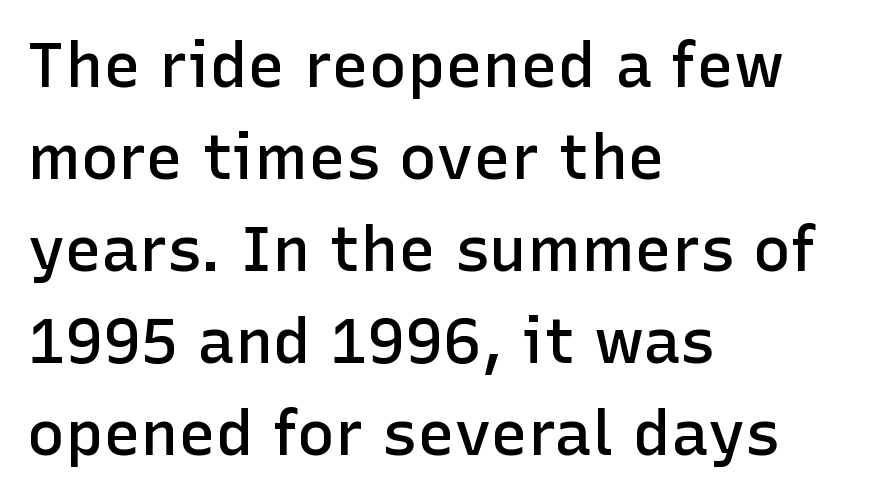
A roman cut, with each character standing at attention. This is sans-serif lettering, the kind often seen on screens and signage. Glance below the letters and you will spot only blank space. Regarding leading, the lines here are spaced in the standard way. The passage shown is semibold, sitting just below true bold.
